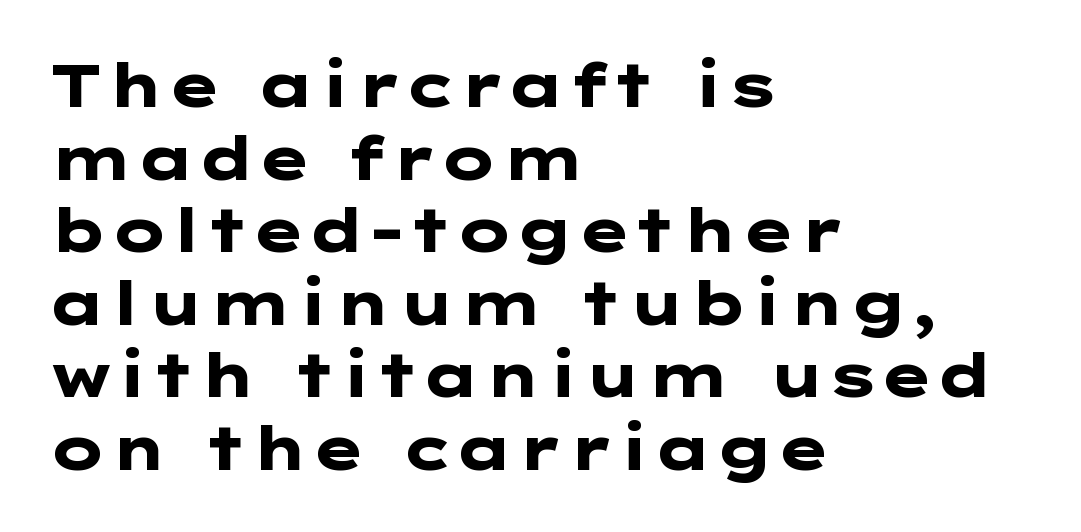
The image shows 60 px heavy, wide sans-serif type, upright; set left-aligned, line spacing 1.21x, normal letter spacing, not underlined; low stroke contrast and a medium x-height.
